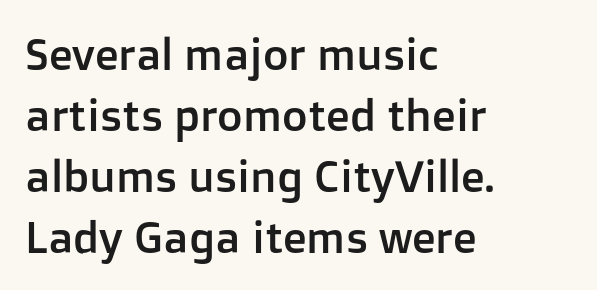
{"serif": "no", "italic": "no", "width": "normal", "stroke_contrast": "low", "x_height": "medium", "monospaced": "no", "underline": "no", "align": "left", "line_spacing": "normal", "line_spacing_ratio": 1.39, "letter_spacing": "normal", "letter_spacing_em": 0.0, "glyph_px": 44}
